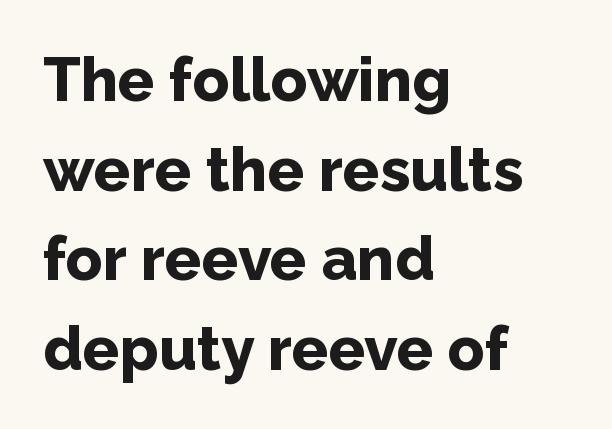
The rendering uses a bold face; every stroke is thick and dark. Spacing verdict: proportional, widths tailored to each character. Evenly set lines give the paragraph a standard silhouette. Tracking value appears to be zero — textbook default spacing.
